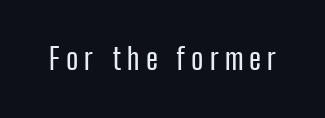
Q: Is the text italic (slanted)? A: No, it is upright.
Q: Is the typeface a serif or a sans-serif typeface? A: Sans-serif.
Q: Is the text underlined? A: No.
Q: Is the spacing between letters normal or unusually wide? A: Unusually wide.
Q: Width (condensed, normal, or wide)? A: Condensed.
Q: Stroke contrast? A: Low.
Q: x-height? A: Medium.
Q: Monospaced? A: No.
